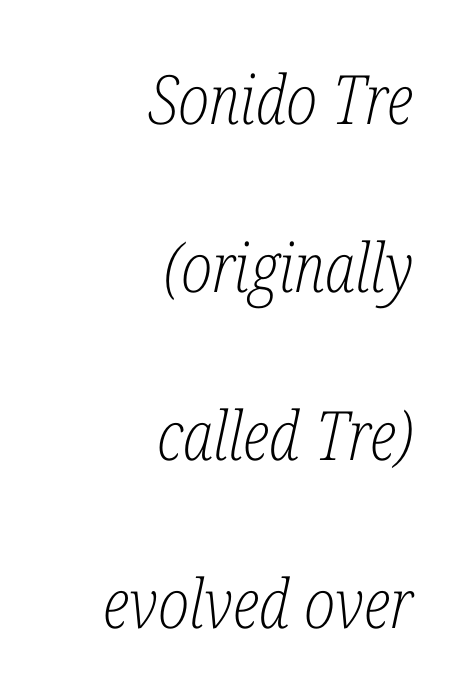
The image shows 68 px light, condensed serif type, italic (leaning right); set right-aligned, loose line spacing (2.47x), normal letter spacing, not underlined; low stroke contrast and a medium x-height.
